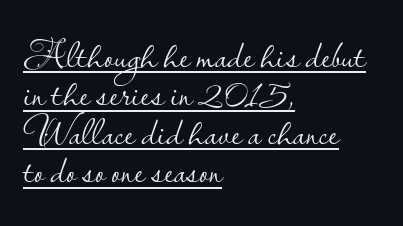
{"serif": "no", "bold": "no", "weight": "light", "width": "normal", "stroke_contrast": "low", "x_height": "small", "monospaced": "no", "underline": "yes", "align": "left", "line_spacing": "tight", "line_spacing_ratio": 0.96, "letter_spacing": "normal", "letter_spacing_em": 0.0, "glyph_px": 40}
